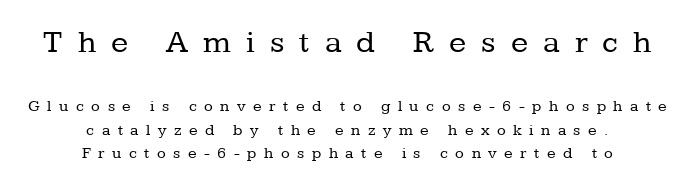
The passage shown has open, widely tracked lettering throughout. The lines sit at an ordinary, default distance from one another. Each letter's strokes conclude with small projecting serifs. Note the varied advance widths — an 'i' is clearly narrower than an 'm'.
